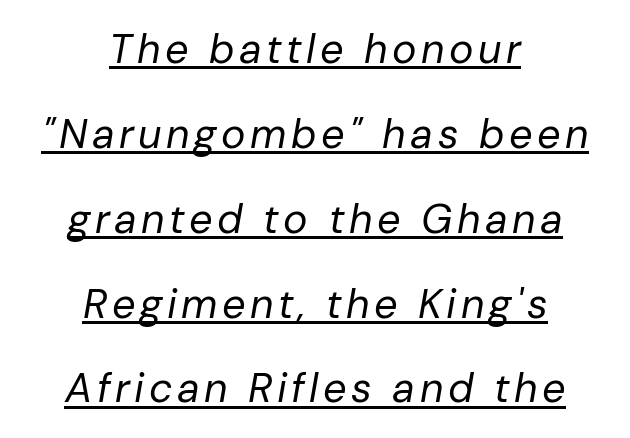
The face used here is proportionally spaced, like ordinary book or web type. Tall strokes in this sample are angled rather than plumb. Regarding leading, the lines here are spaced well apart. These lines stack symmetrically, like a column narrowing and widening about its center.
